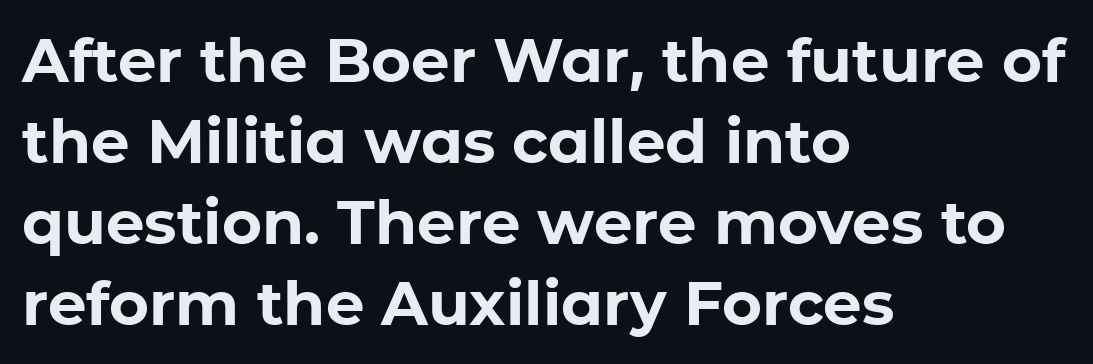
The image shows 61 px bold sans-serif type, upright; set left-aligned, normal line spacing (1.33x), normal letter spacing, not underlined; low stroke contrast and a medium x-height.
